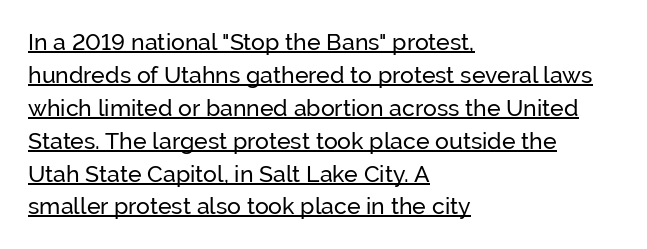
{"italic": "no", "underline": "yes", "align": "left", "line_spacing": "normal", "line_spacing_ratio": 1.43, "letter_spacing": "normal", "letter_spacing_em": 0.0, "glyph_px": 23}
